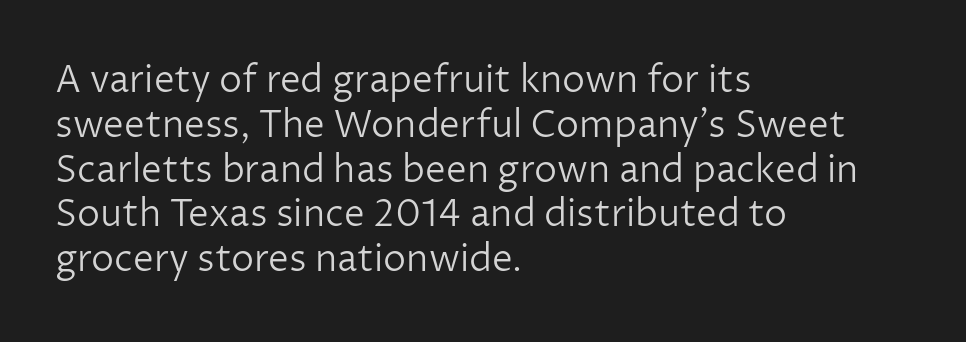
Caption: standard tracking, unaltered. Classification — sans serif. These lines are set flush left with a ragged right edge. No letter is thick-stroked: the sample isn't bold.
